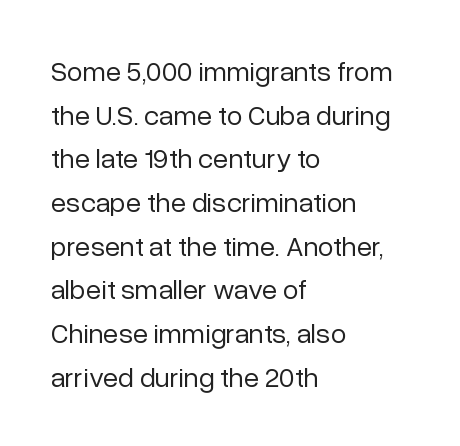
The horizontal fit of the characters is conventional and even. Is the block centered? No — it sits flush against the left margin. Do the letters lean? They stand straight. Honestly, the row spacing looks completely unremarkable. Just letters on the line, the space beneath them empty. These glyphs show unthickened strokes, regular width or finer.
